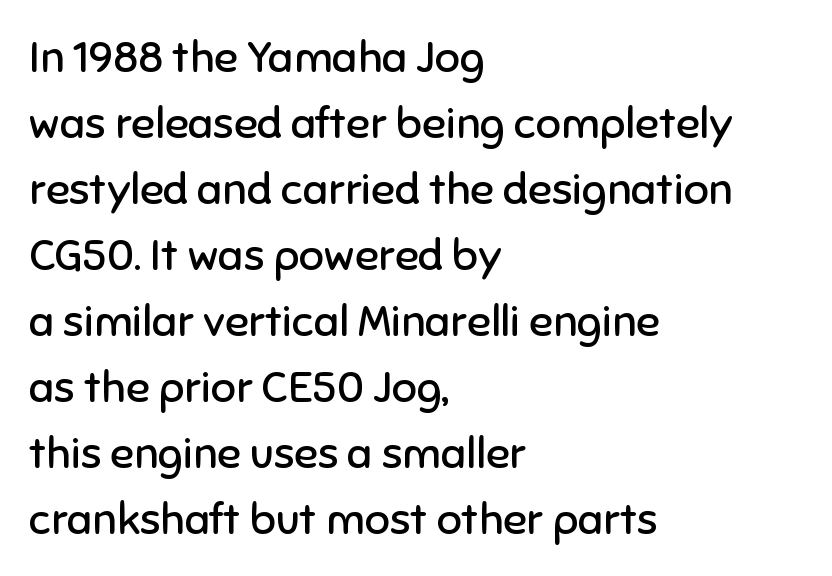
{"serif": "no", "italic": "no", "bold": "no", "weight": "regular", "width": "normal", "stroke_contrast": "low", "x_height": "medium", "monospaced": "no", "underline": "no", "align": "left", "line_spacing": "normal", "line_spacing_ratio": 1.5, "letter_spacing": "normal", "letter_spacing_em": 0.0, "glyph_px": 44}
